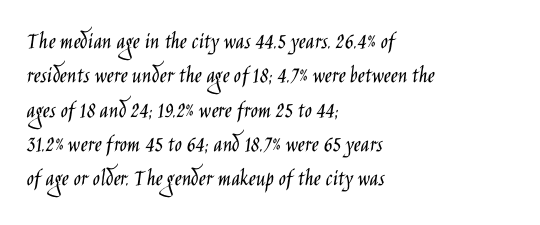
{"bold": "no", "underline": "no", "align": "left", "line_spacing": "normal", "line_spacing_ratio": 1.43, "letter_spacing": "normal", "letter_spacing_em": 0.0, "glyph_px": 24}
